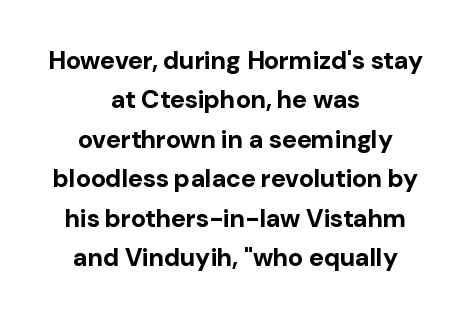
The image shows 25 px bold type, upright; set centered, normal line spacing (1.58x), normal letter spacing, not underlined.
